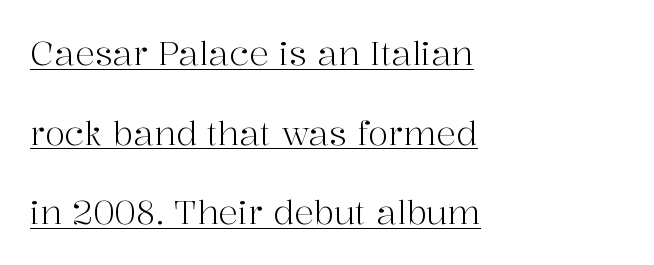
Line beginnings align vertically; line endings do not. Default kerning and tracking; the words read as compact shapes. Line spacing here is loose. These lines are rendered in a variable-pitch font. The cut favours lightness, reaching ordinary text weight at its darkest.
